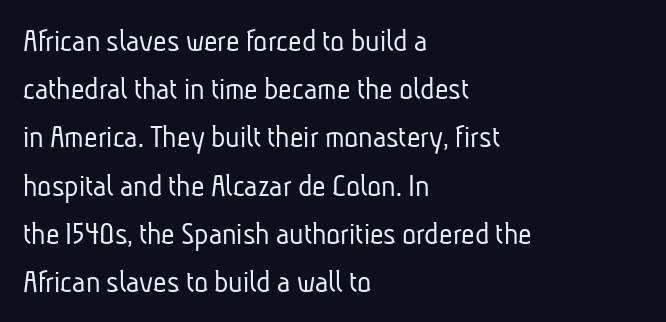
Q: Is the text bold? A: No.
Q: Is the typeface a serif or a sans-serif typeface? A: Sans-serif.
Q: Is the text underlined? A: No.
Q: How is the paragraph aligned? A: Left-aligned.
Q: Is the spacing between letters normal or unusually wide? A: Normal.
Q: Is the spacing between lines tight, normal or loose? A: Normal.
Q: Width (condensed, normal, or wide)? A: Condensed.
Q: Stroke contrast? A: Low.
Q: x-height? A: Medium.
Q: Monospaced? A: No.
